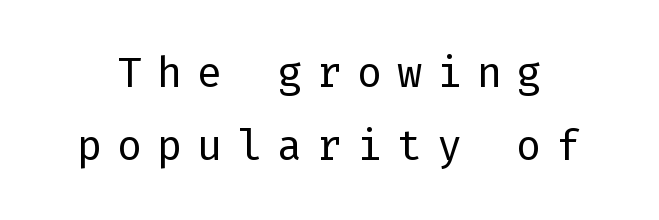
The image shows 42 px regular-weight sans-serif type, upright; set line spacing 1.75x, unusually wide letter spacing (+0.35 em), not underlined; low stroke contrast and a medium x-height.
